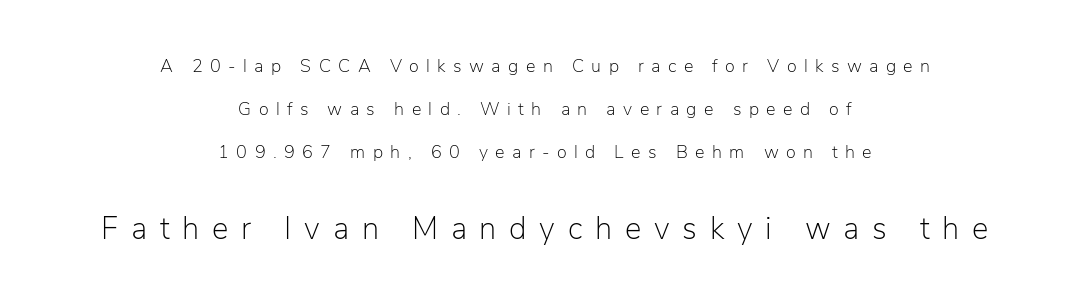
{"serif": "no", "italic": "no", "bold": "no", "weight": "light", "width": "normal", "stroke_contrast": "low", "x_height": "medium", "monospaced": "no", "underline": "no", "align": "center", "line_spacing": "loose", "line_spacing_ratio": 2.4, "letter_spacing": "wide", "letter_spacing_em": 0.41, "larger_block": "second", "size_ratio": 1.72, "glyph_px": 31}
